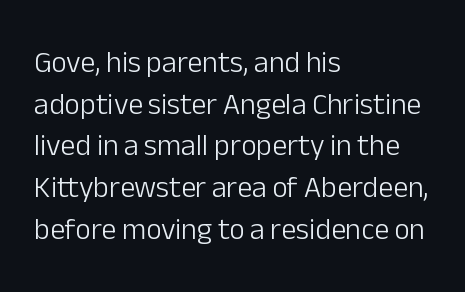
Any mark beneath the type? The region is blank. Characters remain perfectly vertical along every line. These lines are set flush left with a ragged right edge. Each letter keeps its own natural width here, so spacing adapts to shape. To sum up the face: it is a sans, with no serifs. A light-to-regular cut is what we see here.
